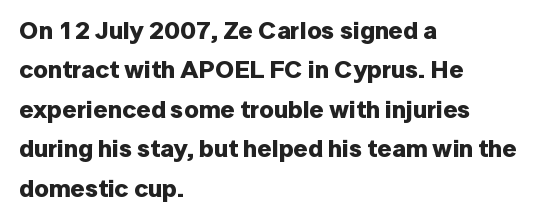
{"italic": "no", "bold": "yes", "underline": "no", "align": "left", "line_spacing": "normal", "line_spacing_ratio": 1.58, "letter_spacing": "normal", "letter_spacing_em": 0.0, "glyph_px": 25}
